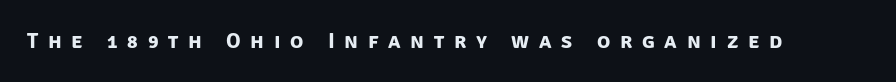
The passage shown has open, widely tracked lettering throughout. Set as a true bold cut, around the 700 mark. Unmarked baselines from the first word to the last.
